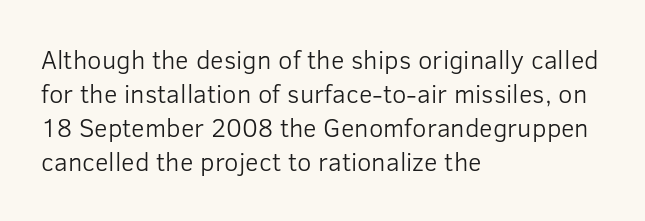
{"italic": "no", "bold": "no", "underline": "no", "align": "left", "line_spacing": "normal", "line_spacing_ratio": 1.31, "letter_spacing": "normal", "letter_spacing_em": 0.0, "glyph_px": 26}
